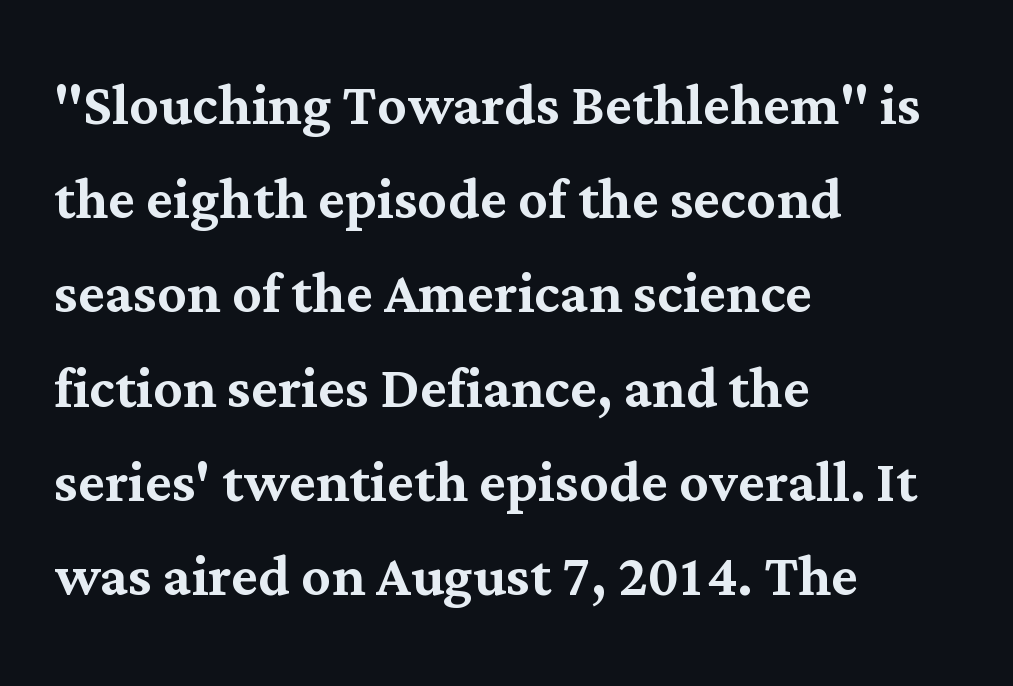
The image shows 73 px serif type, upright; set left-aligned, normal line spacing (1.29x), normal letter spacing, not underlined; medium stroke contrast and a medium x-height.
